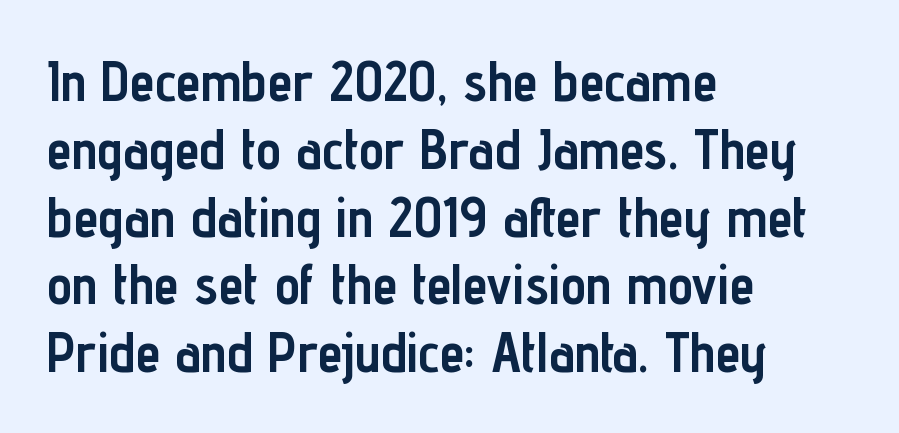
The image shows 56 px semibold, condensed sans-serif type, upright; set left-aligned, line spacing 1.21x, normal letter spacing, not underlined; low stroke contrast and a medium x-height.
